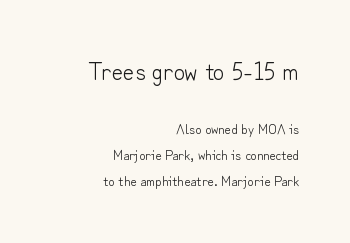
The image shows 25 px text type, upright; set right-aligned, line spacing 1.85x, normal letter spacing, not underlined; the first (top) block is 1.79x larger.
